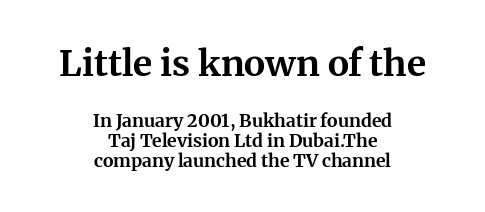
The image shows 36 px bold serif type, upright; set centered, tight line spacing (1.11x), normal letter spacing, not underlined; the first (top) block is 2.0x larger; medium stroke contrast and a medium x-height.
